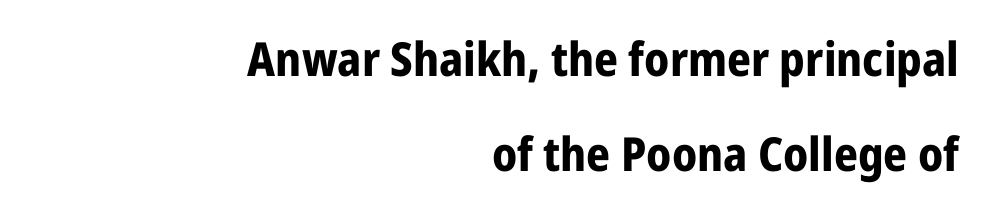
The image shows 47 px bold, condensed sans-serif type, upright; set right-aligned, loose line spacing (2.03x), normal letter spacing, not underlined; low stroke contrast and a medium x-height.
